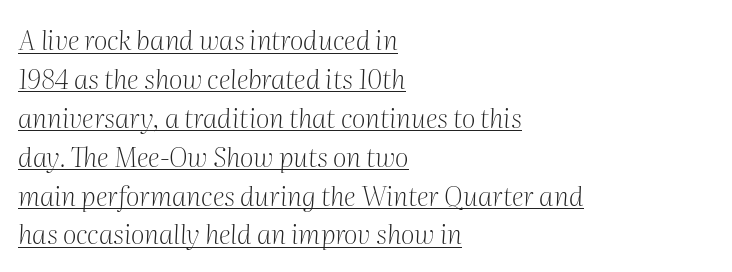
The image shows 27 px text type, italic (leaning right); set left-aligned, normal line spacing (1.44x), normal letter spacing, underlined.
